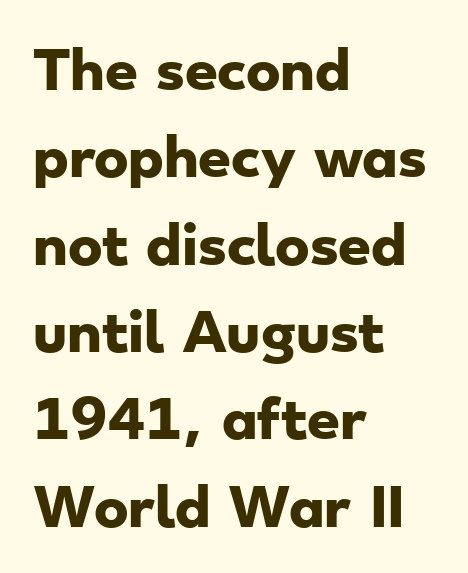
The image shows 52 px heavy, wide sans-serif type; set left-aligned, normal line spacing (1.68x), normal letter spacing, not underlined; low stroke contrast and a small x-height.
